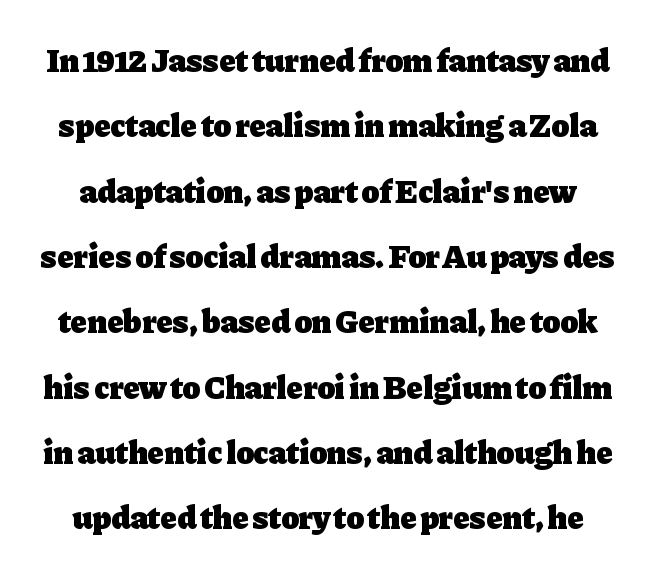
The image shows 33 px heavy serif type, upright; set loose line spacing (1.98x), normal letter spacing, not underlined; low stroke contrast and a medium x-height.
